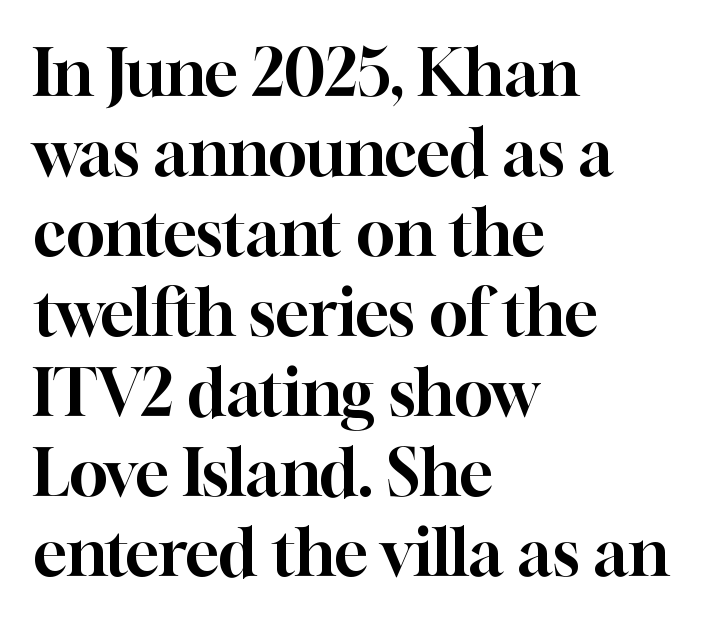
{"serif": "yes", "italic": "no", "width": "normal", "stroke_contrast": "high", "x_height": "medium", "monospaced": "no", "underline": "no", "align": "left", "line_spacing": "normal", "line_spacing_ratio": 1.25, "letter_spacing": "normal", "letter_spacing_em": 0.0, "glyph_px": 64}
